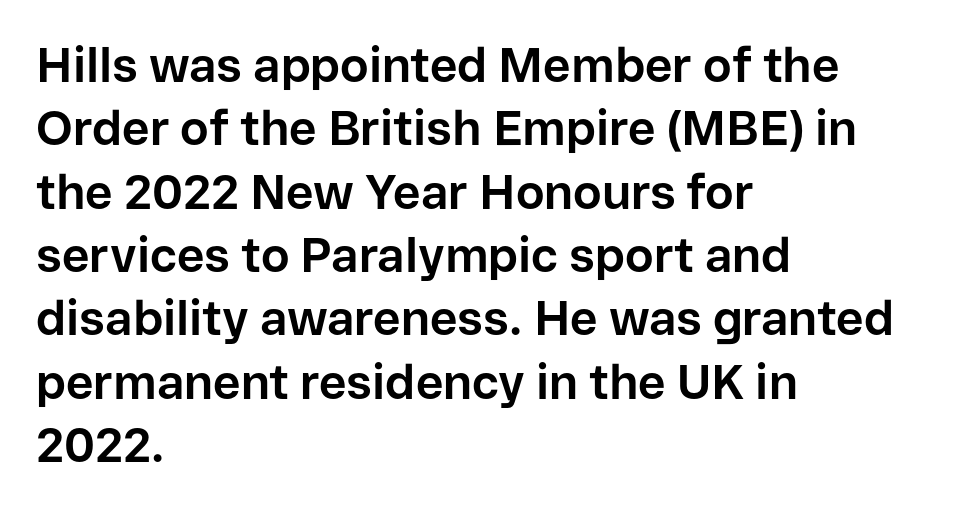
A dark, heavy texture on the line: the type is bold. Compared with typical body copy, the letter spacing here is the same. Examine the stroke ends and you'll find no serifs. Left-aligned paragraph, ragged on the right.
